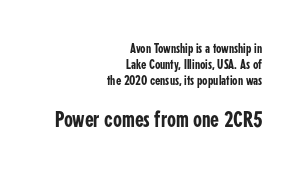
{"italic": "no", "underline": "no", "align": "right", "line_spacing": "tight", "line_spacing_ratio": 1.15, "letter_spacing": "normal", "letter_spacing_em": 0.0, "larger_block": "second", "size_ratio": 1.64, "glyph_px": 23}
